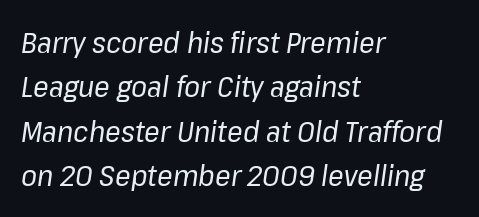
{"italic": "yes", "lean": "right", "slant_degrees": 8, "bold": "no", "weight": "regular", "width": "normal", "stroke_contrast": "low", "x_height": "medium", "monospaced": "no", "underline": "no", "align": "left", "line_spacing": "normal", "line_spacing_ratio": 1.53, "letter_spacing": "normal", "letter_spacing_em": 0.0, "glyph_px": 29}
